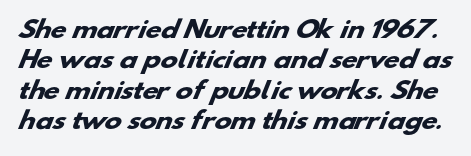
{"bold": "yes", "underline": "no", "line_spacing": "normal", "line_spacing_ratio": 1.32, "letter_spacing": "normal", "letter_spacing_em": 0.0, "glyph_px": 23}
